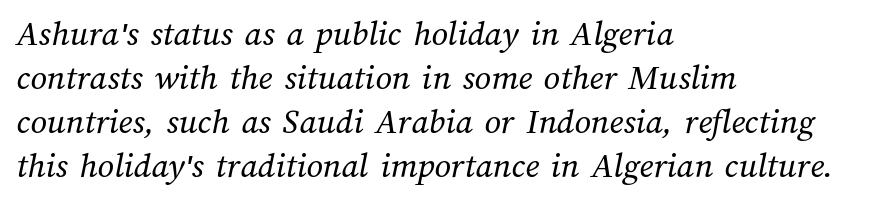
The image shows 36 px regular-weight type; set left-aligned, line spacing 1.22x, normal letter spacing, not underlined; medium stroke contrast and a medium x-height.
